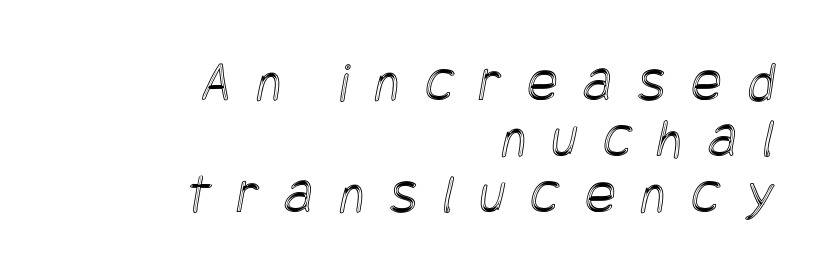
Which margin do the lines hug? The right one — the left edge is uneven. Quick note: underline off. Rows of type sit shoulder to shoulder in the vertical direction. Someone cranked the tracking dial way up on this one.
